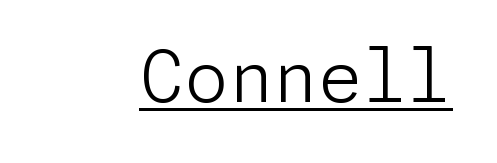
A typesetter would label this face a sans. Glyph-to-glyph distance matches everyday printed text. Tall strokes in this sample are plumb rather than angled. The passage shown is underscored from start to finish. Nothing heavy about these letters — not bold at all.
